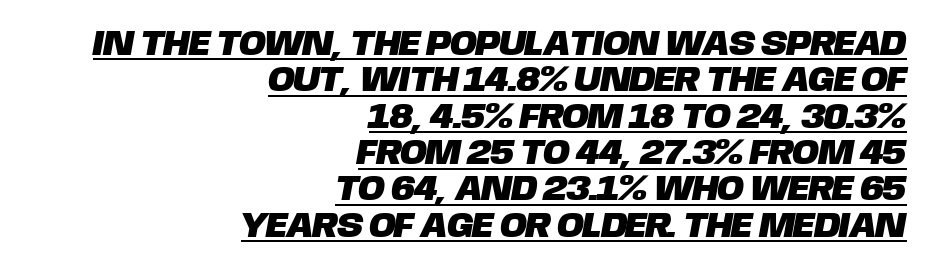
Notice how the passage keeps a crisp vertical edge on the right only. Think of a printed novel: that variable character pitch is what you see here. You could call the tracking neutral — neither tight nor loose. Classification — sans serif. This sample carries an underscore along the baseline area. Reading down the column, the eye jumps only a short way to each next line.
